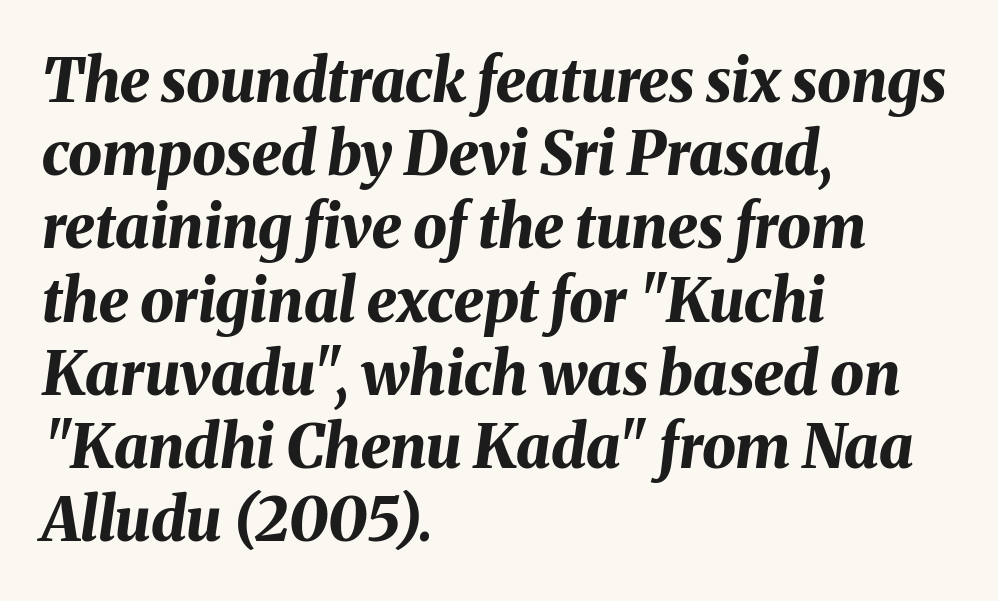
The image shows 60 px bold type, italic (leaning right); set left-aligned, line spacing 1.22x, normal letter spacing, not underlined; medium stroke contrast and a medium x-height.
